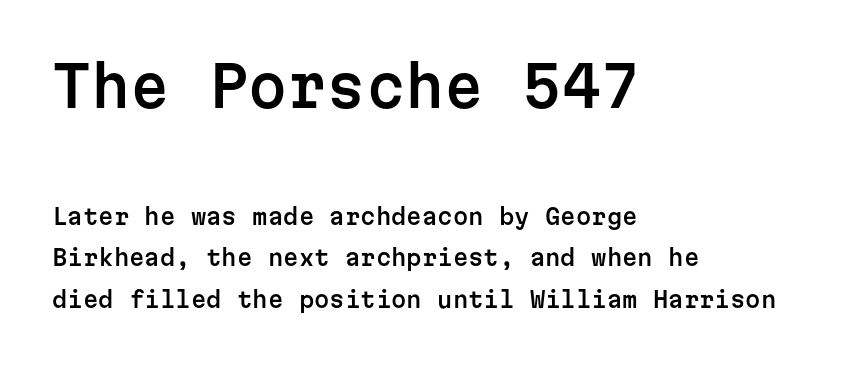
Q: Is the text italic (slanted)? A: No, it is upright.
Q: Is the typeface a serif or a sans-serif typeface? A: Sans-serif.
Q: Is the text underlined? A: No.
Q: How is the paragraph aligned? A: Left-aligned.
Q: Is the spacing between letters normal or unusually wide? A: Normal.
Q: Which block of text is set in a larger size, the first (top) or the second (bottom)? A: The first (top) one.
Q: Width (condensed, normal, or wide)? A: Normal.
Q: Stroke contrast? A: Low.
Q: x-height? A: Medium.
Q: Monospaced? A: Yes.
